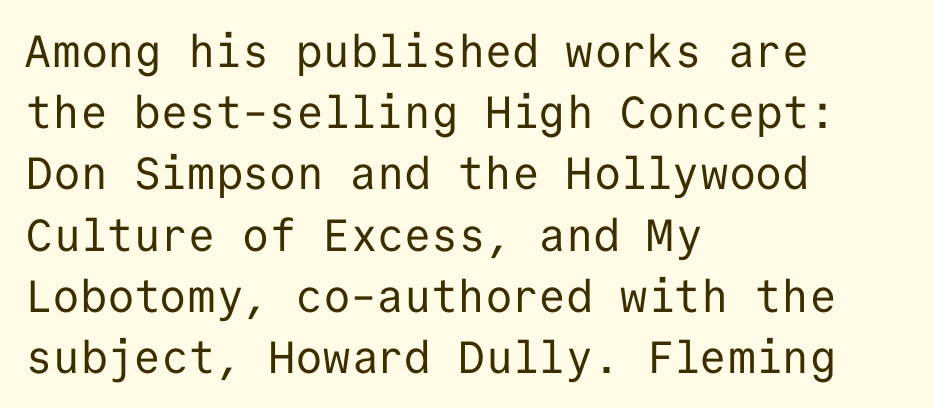
Casual observation: everything's shoved over to the left. How are the letters spaced? Ordinarily, with no added tracking. A clean baseline with only descenders dipping below it. The letters march in equal steps, a hallmark of fixed-pitch type. Vertical stems look standard width or narrower in stroke.
